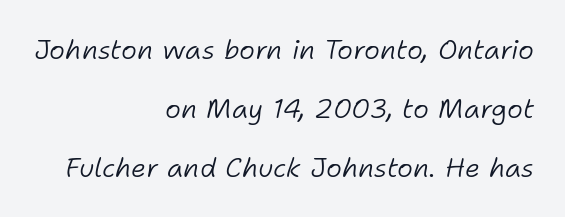
{"italic": "yes", "lean": "right", "slant_degrees": 11, "bold": "no", "underline": "no", "align": "right", "line_spacing": "loose", "line_spacing_ratio": 2.18, "letter_spacing": "normal", "letter_spacing_em": 0.0, "glyph_px": 27}
